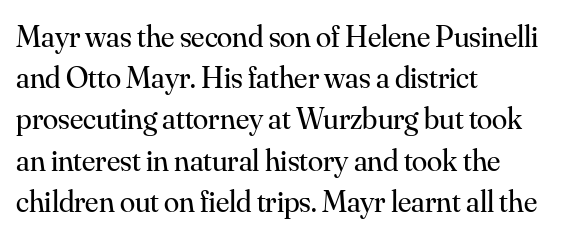
Baseline-to-baseline distance is the conventional proportion of letter height. Reading down the block, your eye returns to a fixed left position each line. Old-style or modern, the face here clearly has serifs. There is no visible air inserted between adjacent glyphs. Underlining? Definitely not there. This is not heavy type; no bold has been used.
